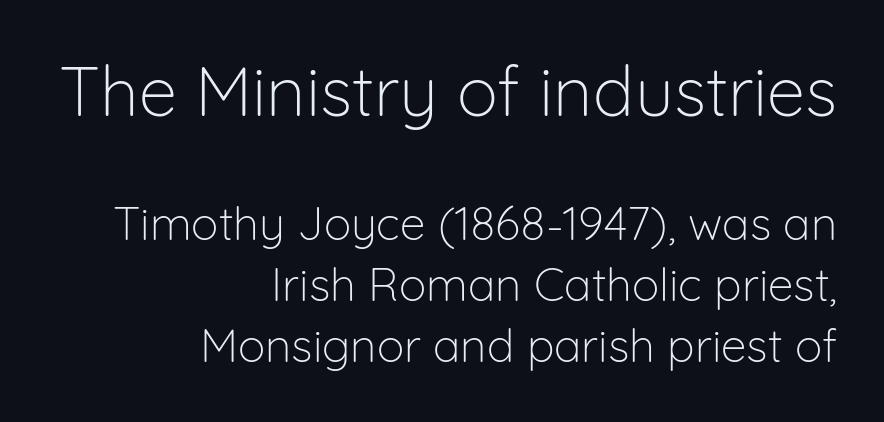
Q: Is the text bold? A: No.
Q: Is the text italic (slanted)? A: No, it is upright.
Q: Is the typeface a serif or a sans-serif typeface? A: Sans-serif.
Q: Is the text underlined? A: No.
Q: How is the paragraph aligned? A: Right-aligned.
Q: Is the spacing between letters normal or unusually wide? A: Normal.
Q: Is the spacing between lines tight, normal or loose? A: Normal.
Q: Which block of text is set in a larger size, the first (top) or the second (bottom)? A: The first (top) one.
Q: Width (condensed, normal, or wide)? A: Normal.
Q: Stroke contrast? A: Low.
Q: x-height? A: Medium.
Q: Monospaced? A: No.
